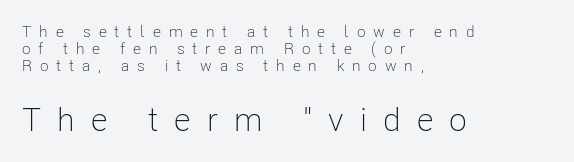
{"serif": "no", "italic": "no", "bold": "no", "weight": "light", "width": "condensed", "stroke_contrast": "low", "x_height": "medium", "monospaced": "no", "underline": "no", "align": "left", "line_spacing": "tight", "line_spacing_ratio": 1.07, "letter_spacing": "wide", "letter_spacing_em": 0.49, "larger_block": "second", "size_ratio": 2.06, "glyph_px": 33}
